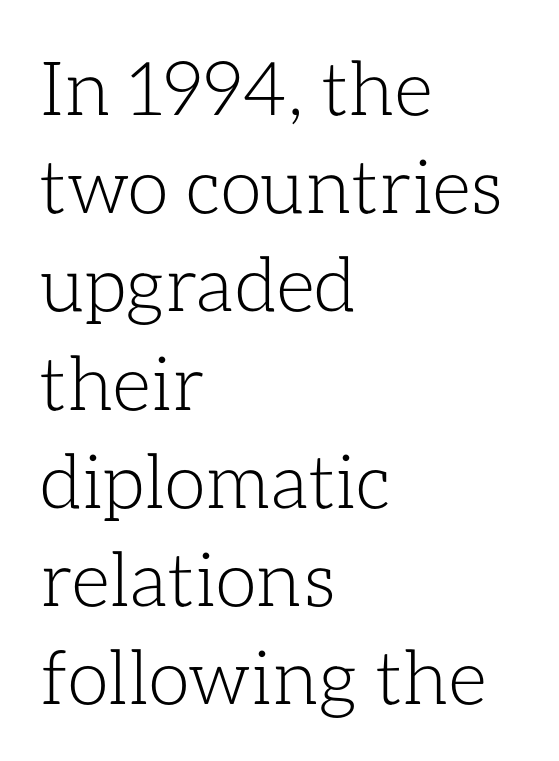
Q: Is the text bold? A: No.
Q: Is the text italic (slanted)? A: No, it is upright.
Q: Is the text underlined? A: No.
Q: How is the paragraph aligned? A: Left-aligned.
Q: Is the spacing between letters normal or unusually wide? A: Normal.
Q: Is the spacing between lines tight, normal or loose? A: Normal.
Q: Width (condensed, normal, or wide)? A: Normal.
Q: Stroke contrast? A: Low.
Q: x-height? A: Medium.
Q: Monospaced? A: No.
